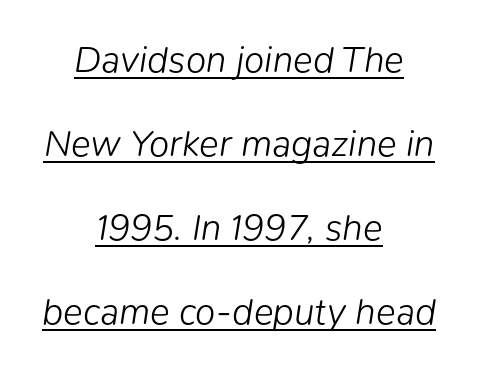
The image shows 37 px light type, italic (leaning right); set centered, loose line spacing (2.27x), normal letter spacing, underlined; low stroke contrast and a medium x-height.
